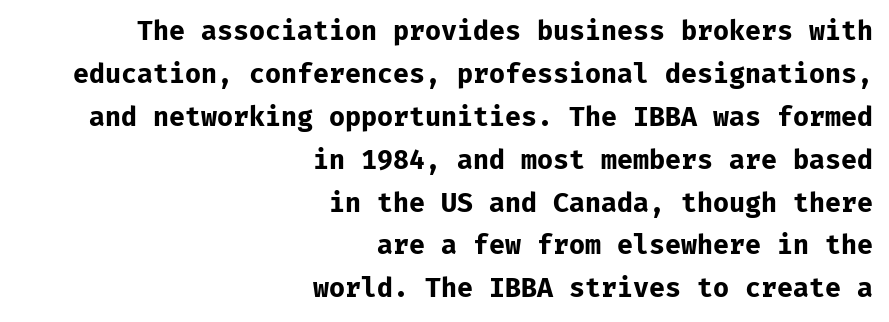
The image shows 26 px bold type, upright; set right-aligned, normal line spacing (1.65x), normal letter spacing, not underlined.
